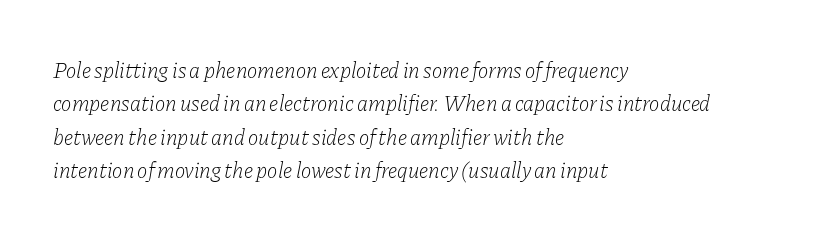
{"italic": "yes", "lean": "right", "slant_degrees": 11, "bold": "no", "underline": "no", "align": "left", "line_spacing": "normal", "line_spacing_ratio": 1.52, "letter_spacing": "normal", "letter_spacing_em": 0.0, "glyph_px": 22}
